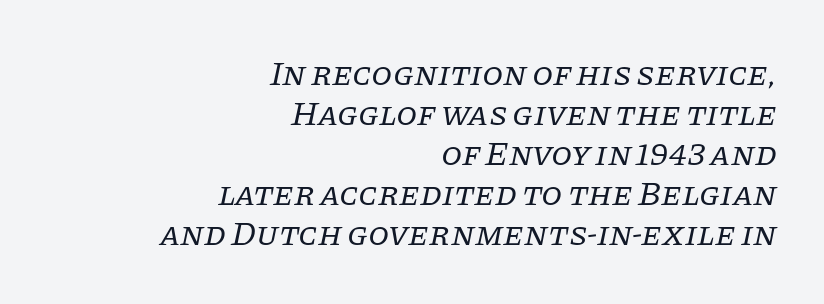
Q: Is the text bold? A: No.
Q: Is the text italic (slanted)? A: Yes, it leans right by about 11 degrees.
Q: Is the typeface a serif or a sans-serif typeface? A: Serif.
Q: Is the text underlined? A: No.
Q: How is the paragraph aligned? A: Right-aligned.
Q: Is the spacing between letters normal or unusually wide? A: Normal.
Q: Width (condensed, normal, or wide)? A: Normal.
Q: Stroke contrast? A: Low.
Q: x-height? A: Large.
Q: Monospaced? A: No.
